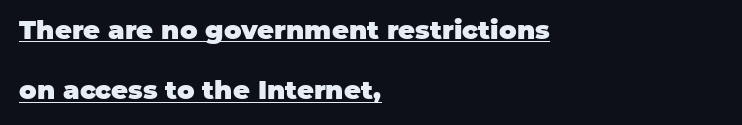
{"italic": "no", "bold": "yes", "underline": "yes", "align": "left", "line_spacing": "loose", "line_spacing_ratio": 2.32, "letter_spacing": "normal", "letter_spacing_em": 0.0, "glyph_px": 26}
